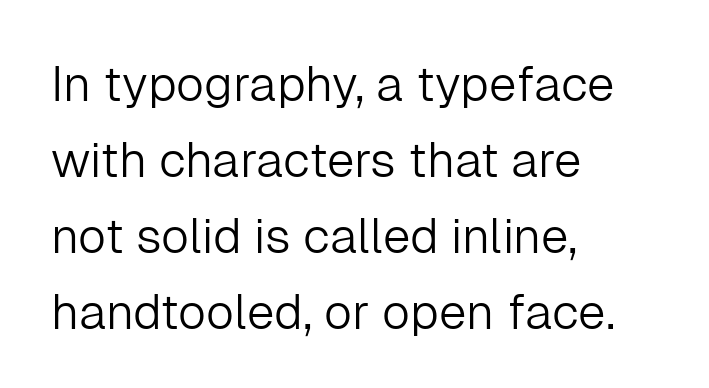
The image shows 49 px light sans-serif type, upright; set left-aligned, normal line spacing (1.55x), normal letter spacing, not underlined; low stroke contrast and a medium x-height.
